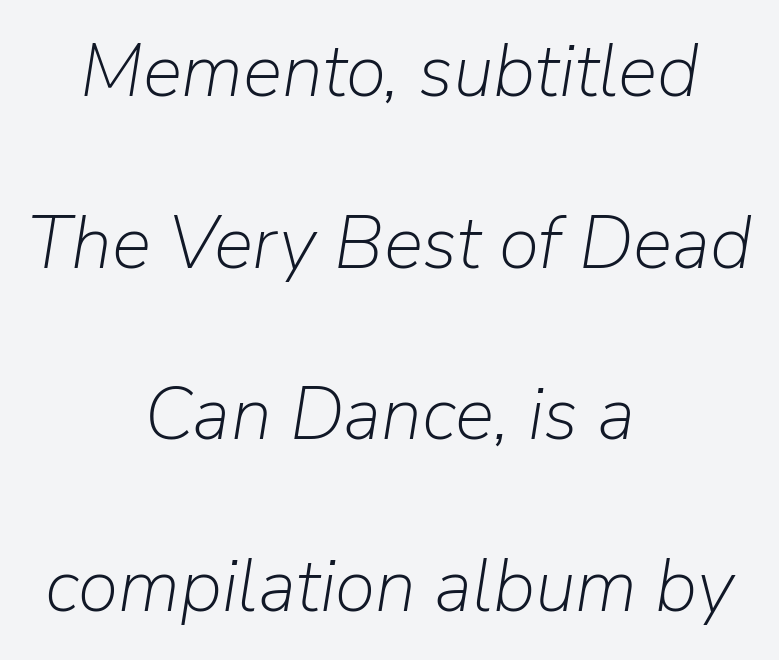
Q: Is the text bold? A: No.
Q: Is the text italic (slanted)? A: Yes, it leans right by about 9 degrees.
Q: Is the text underlined? A: No.
Q: How is the paragraph aligned? A: Centered.
Q: Is the spacing between letters normal or unusually wide? A: Normal.
Q: Is the spacing between lines tight, normal or loose? A: Loose.
Q: Width (condensed, normal, or wide)? A: Normal.
Q: Stroke contrast? A: Low.
Q: x-height? A: Medium.
Q: Monospaced? A: No.
